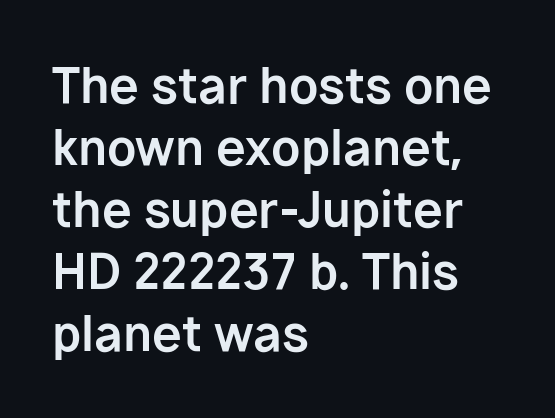
Q: Is the text bold? A: Yes.
Q: Is the text italic (slanted)? A: No, it is upright.
Q: Is the typeface a serif or a sans-serif typeface? A: Sans-serif.
Q: Is the text underlined? A: No.
Q: How is the paragraph aligned? A: Left-aligned.
Q: Is the spacing between letters normal or unusually wide? A: Normal.
Q: Is the spacing between lines tight, normal or loose? A: Normal.
Q: Width (condensed, normal, or wide)? A: Normal.
Q: Stroke contrast? A: Low.
Q: x-height? A: Medium.
Q: Monospaced? A: No.
